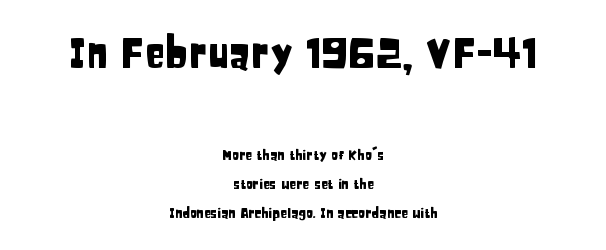
Q: Is the text italic (slanted)? A: No, it is upright.
Q: Is the typeface a serif or a sans-serif typeface? A: Sans-serif.
Q: Is the text underlined? A: No.
Q: How is the paragraph aligned? A: Centered.
Q: Is the spacing between letters normal or unusually wide? A: Normal.
Q: Is the spacing between lines tight, normal or loose? A: Loose.
Q: Which block of text is set in a larger size, the first (top) or the second (bottom)? A: The first (top) one.
Q: Width (condensed, normal, or wide)? A: Condensed.
Q: Stroke contrast? A: Low.
Q: x-height? A: Large.
Q: Monospaced? A: No.
